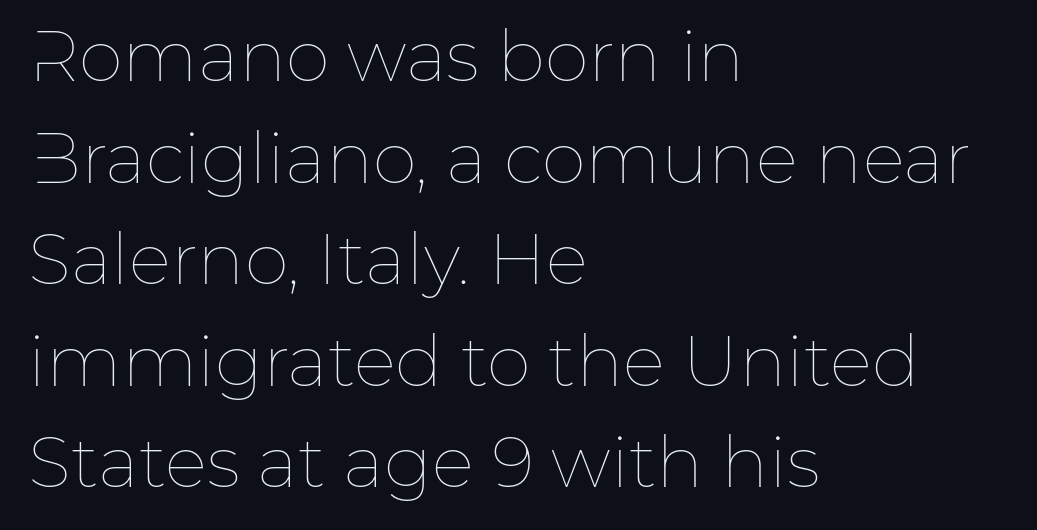
Q: Is the text bold? A: No.
Q: Is the text italic (slanted)? A: No, it is upright.
Q: Is the text underlined? A: No.
Q: How is the paragraph aligned? A: Left-aligned.
Q: Is the spacing between letters normal or unusually wide? A: Normal.
Q: Is the spacing between lines tight, normal or loose? A: Normal.
Q: Width (condensed, normal, or wide)? A: Normal.
Q: Stroke contrast? A: Low.
Q: x-height? A: Medium.
Q: Monospaced? A: No.
